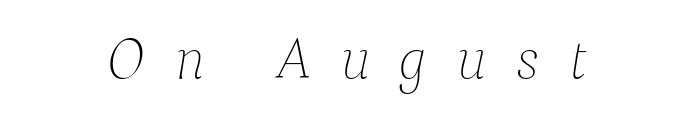
The image shows 60 px thin type, italic (leaning right); set unusually wide letter spacing (+0.48 em), not underlined; low stroke contrast and a medium x-height.
